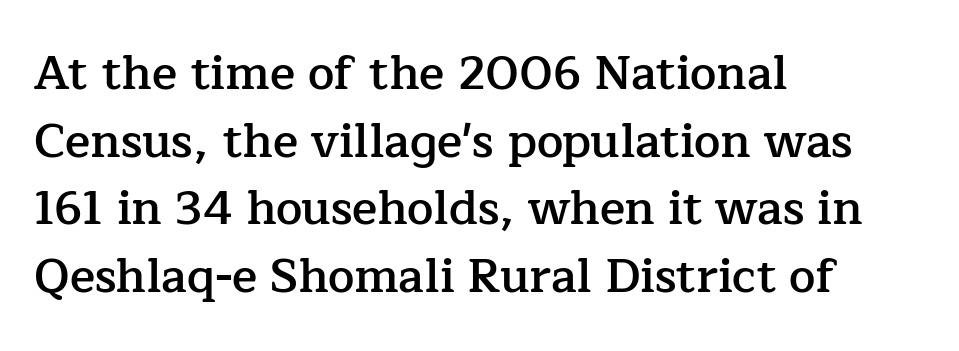
{"serif": "yes", "italic": "no", "bold": "semi", "weight": "semibold", "width": "normal", "stroke_contrast": "low", "x_height": "medium", "monospaced": "no", "underline": "no", "align": "left", "line_spacing": "normal", "line_spacing_ratio": 1.44, "letter_spacing": "normal", "letter_spacing_em": 0.0, "glyph_px": 47}
